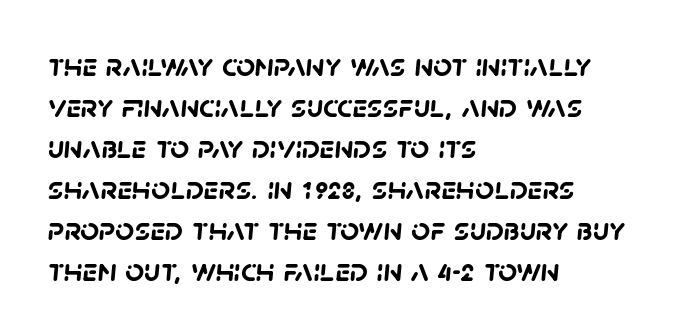
{"serif": "no", "bold": "yes", "weight": "semibold", "width": "normal", "stroke_contrast": "low", "x_height": "large", "monospaced": "no", "underline": "no", "align": "left", "line_spacing_ratio": 1.24, "letter_spacing": "normal", "letter_spacing_em": 0.0, "glyph_px": 33}
